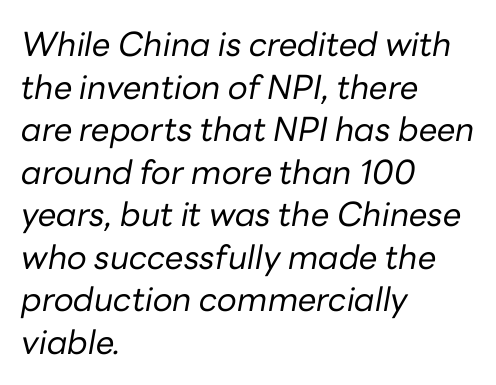
Q: Is the text bold? A: No.
Q: Is the text italic (slanted)? A: Yes, it leans right by about 10 degrees.
Q: Is the text underlined? A: No.
Q: How is the paragraph aligned? A: Left-aligned.
Q: Is the spacing between letters normal or unusually wide? A: Normal.
Q: Is the spacing between lines tight, normal or loose? A: Normal.
Q: Width (condensed, normal, or wide)? A: Normal.
Q: Stroke contrast? A: Low.
Q: x-height? A: Medium.
Q: Monospaced? A: No.
